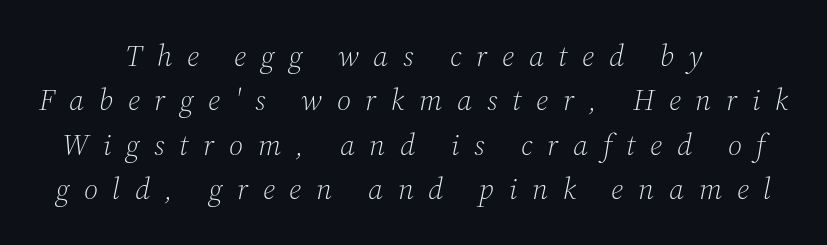
This is serif lettering, the kind often seen in printed books. Words float on clear page, feet unadorned. Style check: oblique. A typesetter would call this leading conventional body-copy spacing. Leftover space on each line is divided equally before and after the words.
